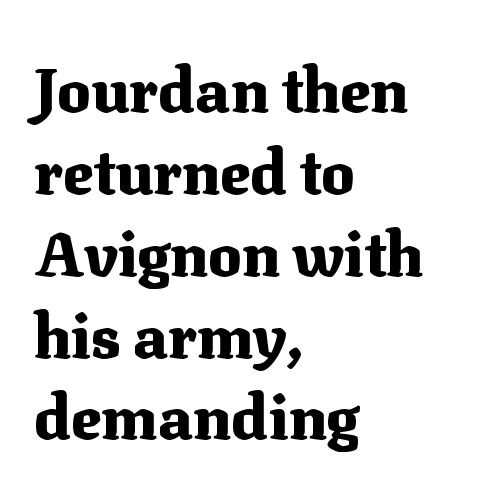
Q: Is the text bold? A: Yes.
Q: Is the text italic (slanted)? A: No, it is upright.
Q: Is the typeface a serif or a sans-serif typeface? A: Serif.
Q: Is the text underlined? A: No.
Q: How is the paragraph aligned? A: Left-aligned.
Q: Is the spacing between letters normal or unusually wide? A: Normal.
Q: Is the spacing between lines tight, normal or loose? A: Normal.
Q: Width (condensed, normal, or wide)? A: Normal.
Q: Stroke contrast? A: Medium.
Q: x-height? A: Medium.
Q: Monospaced? A: No.
